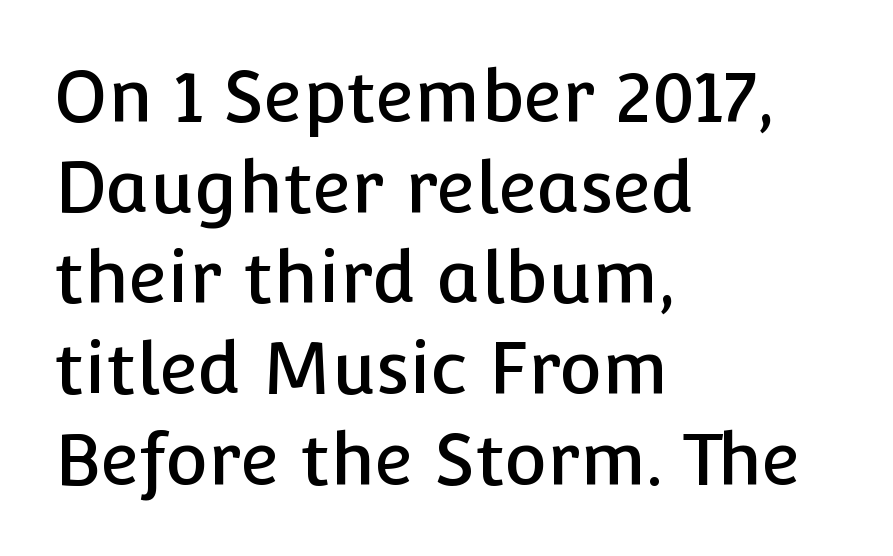
Observe the absence of serifs on each vertical stroke in this sample. Which margin do the lines hug? The left one — the right edge is uneven. Here the designer chose a conventional face with non-uniform glyph widths. Underline: absent. The passage shown stacks its lines at a standard gap.
